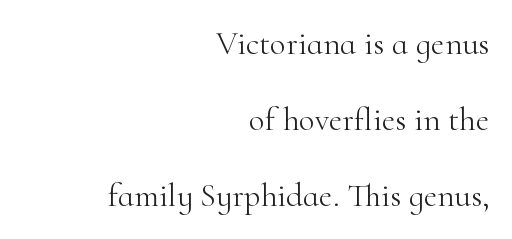
The image shows 33 px light serif type, upright; set right-aligned, loose line spacing (2.3x), normal letter spacing, not underlined; high stroke contrast and a small x-height.
